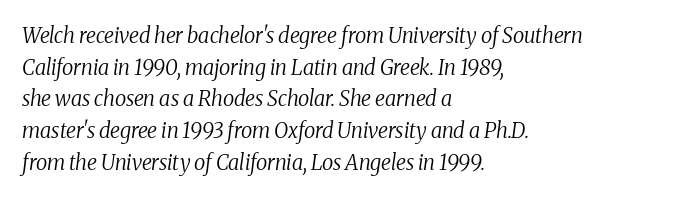
The image shows 21 px text type, italic (leaning right); set left-aligned, normal line spacing (1.51x), normal letter spacing, not underlined.
